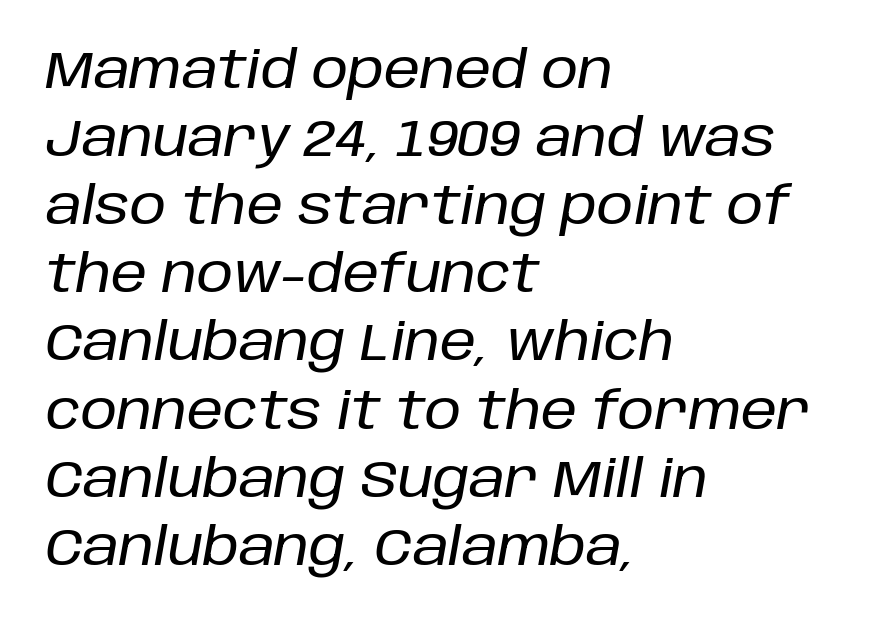
{"italic": "yes", "lean": "right", "slant_degrees": 10, "width": "normal", "stroke_contrast": "low", "x_height": "large", "monospaced": "no", "underline": "no", "align": "left", "line_spacing": "normal", "line_spacing_ratio": 1.31, "letter_spacing": "normal", "letter_spacing_em": 0.0, "glyph_px": 52}
